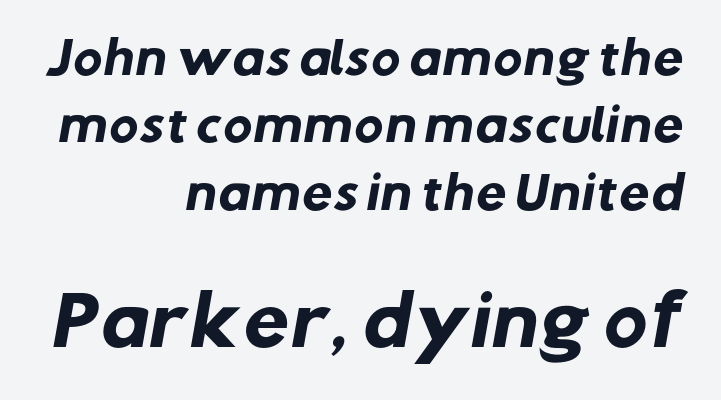
Q: Is the text bold? A: Yes.
Q: Is the typeface a serif or a sans-serif typeface? A: Sans-serif.
Q: Is the text underlined? A: No.
Q: How is the paragraph aligned? A: Right-aligned.
Q: Is the spacing between letters normal or unusually wide? A: Normal.
Q: Is the spacing between lines tight, normal or loose? A: Normal.
Q: Which block of text is set in a larger size, the first (top) or the second (bottom)? A: The second (bottom) one.
Q: Width (condensed, normal, or wide)? A: Normal.
Q: Stroke contrast? A: Low.
Q: x-height? A: Medium.
Q: Monospaced? A: No.
